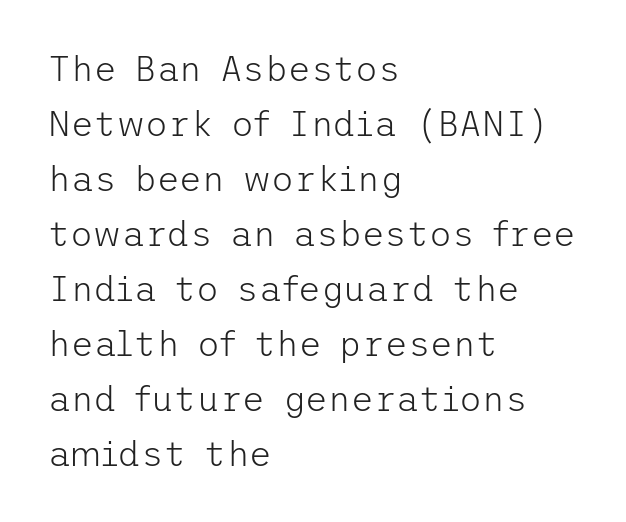
{"serif": "no", "italic": "no", "bold": "no", "weight": "light", "width": "normal", "stroke_contrast": "low", "x_height": "medium", "underline": "no", "align": "left", "line_spacing": "normal", "line_spacing_ratio": 1.57, "letter_spacing": "normal", "letter_spacing_em": 0.0, "glyph_px": 35}
